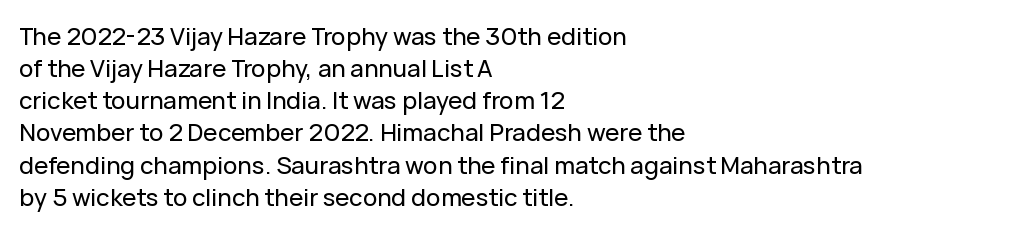
Just letters on the line, the space beneath them empty. Honestly, the row spacing looks completely unremarkable. No italicization has been applied; the sample stays upright. Teacher's note: observe the even left margin — that is flush-left alignment. Glyph-to-glyph distance matches everyday printed text.
